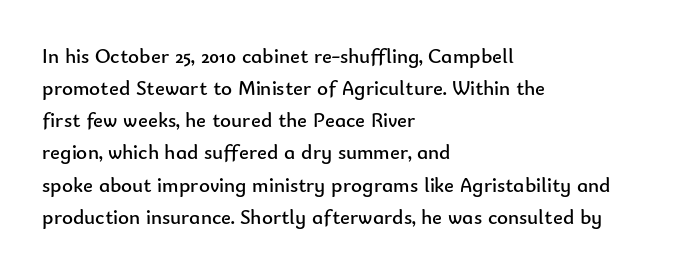
{"italic": "no", "bold": "no", "underline": "no", "align": "left", "line_spacing": "normal", "line_spacing_ratio": 1.53, "letter_spacing": "normal", "letter_spacing_em": 0.0, "glyph_px": 21}
